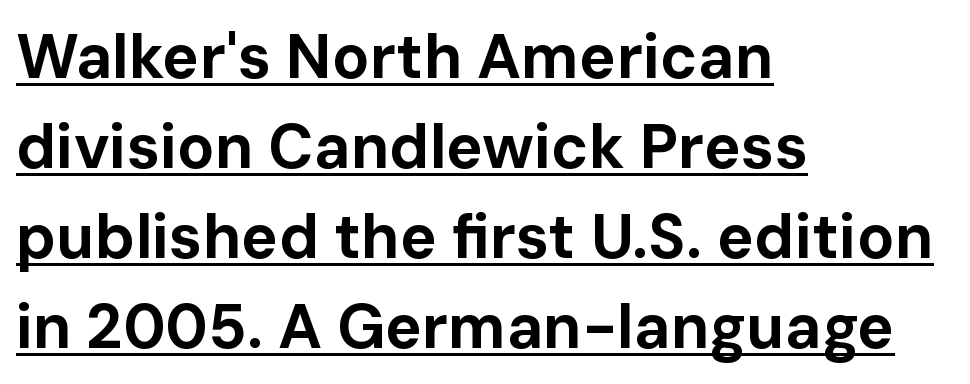
Is the type bold? Yes — the strokes are clearly thick and heavy. A continuous stroke trails under the words, as in a hyperlink. The tracking reads as untouched default to a designer's eye. Vertical strokes here are truly vertical. Unlike a traditional serif, this face leaves its strokes unadorned. One glance says typical: line gaps are just what's usual.
